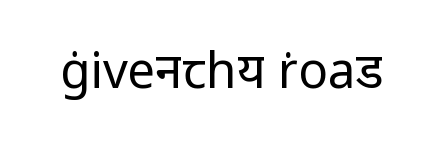
Each letter keeps its own natural width here, so spacing adapts to shape. The letters stand straight up with perfectly vertical stems. Heaviness? Minimal to ordinary, like unemphasized prose. The area under the type is left untouched. A typesetter would label this face a sans.
